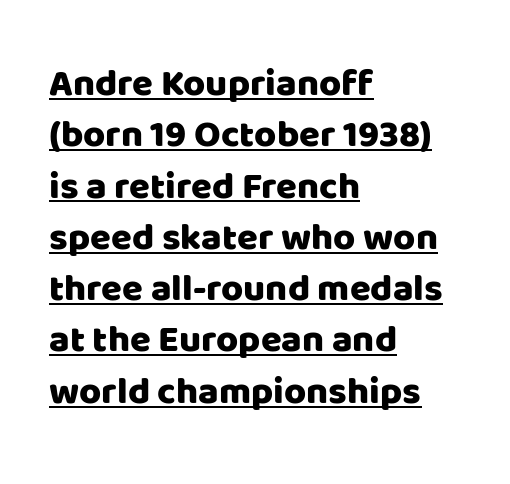
Q: Is the text italic (slanted)? A: No, it is upright.
Q: Is the typeface a serif or a sans-serif typeface? A: Sans-serif.
Q: Is the text underlined? A: Yes.
Q: How is the paragraph aligned? A: Left-aligned.
Q: Is the spacing between letters normal or unusually wide? A: Normal.
Q: Is the spacing between lines tight, normal or loose? A: Normal.
Q: Width (condensed, normal, or wide)? A: Normal.
Q: Stroke contrast? A: Low.
Q: x-height? A: Large.
Q: Monospaced? A: No.
